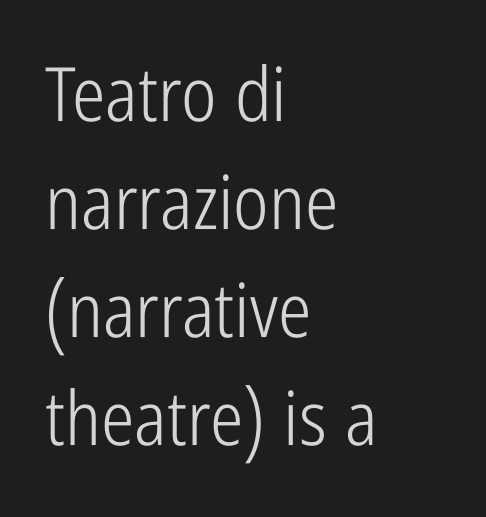
Notice how the stems are strictly vertical — no italics here. Words float on clear page, feet unadorned. Notice how descenders clear the ascenders below comfortably — that's standard leading. Character widths vary here, with narrow letters taking less room than wide ones. The face used here is rendered with its standard letterfit.
